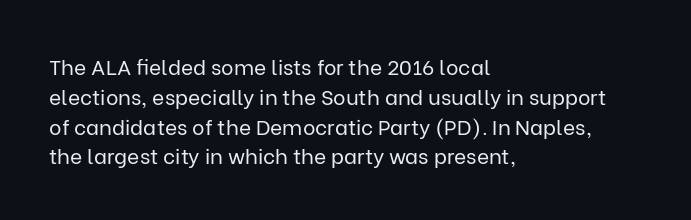
Q: Is the text bold? A: No.
Q: Is the text italic (slanted)? A: No, it is upright.
Q: Is the text underlined? A: No.
Q: How is the paragraph aligned? A: Left-aligned.
Q: Is the spacing between letters normal or unusually wide? A: Normal.
Q: Is the spacing between lines tight, normal or loose? A: Normal.
